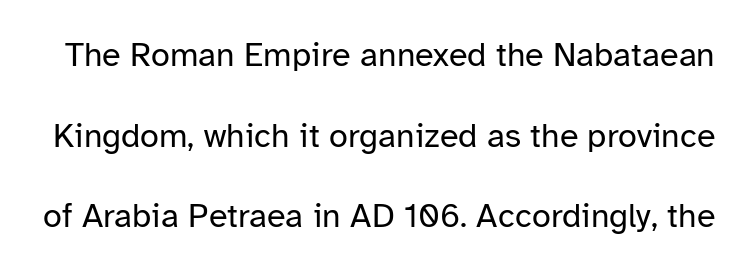
{"serif": "no", "italic": "no", "bold": "no", "weight": "regular", "width": "normal", "stroke_contrast": "low", "x_height": "medium", "monospaced": "no", "underline": "no", "line_spacing": "loose", "line_spacing_ratio": 2.37, "letter_spacing": "normal", "letter_spacing_em": 0.0, "glyph_px": 34}
